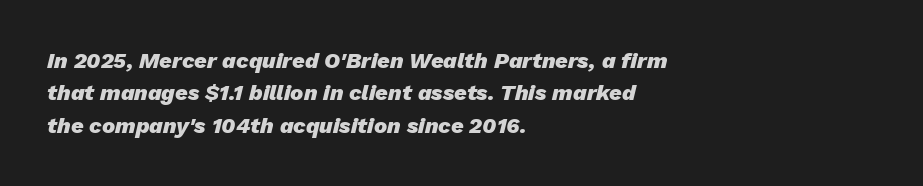
The typography opts for an oblique posture over an upright one. The text block is weighted toward the left margin, trailing off unevenly rightward. The foot of each line stays bare and open. You could call the tracking neutral — neither tight nor loose.
